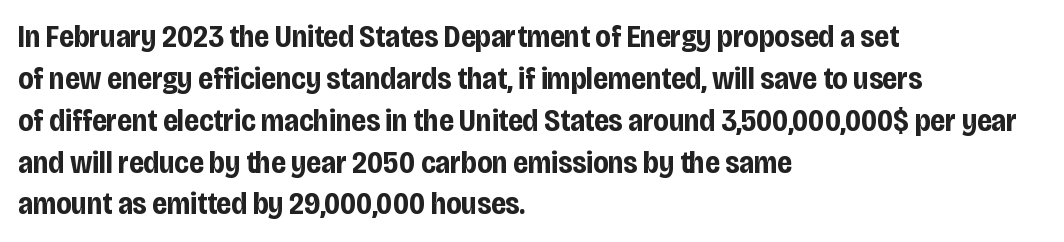
{"serif": "no", "italic": "no", "bold": "yes", "weight": "bold", "width": "condensed", "stroke_contrast": "low", "x_height": "large", "monospaced": "no", "underline": "no", "align": "left", "line_spacing": "normal", "line_spacing_ratio": 1.35, "letter_spacing": "normal", "letter_spacing_em": 0.0, "glyph_px": 31}
